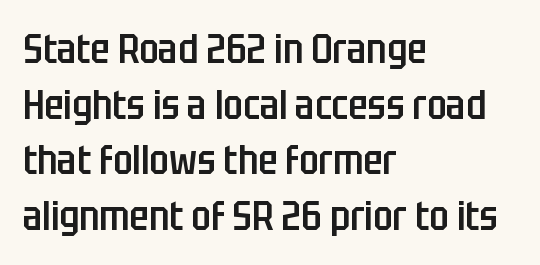
Rule under the text: the space is simply empty. Compared with a centered layout, this one pins lines to the left instead. A typesetter would mark this as roman, not italic. The typeface chosen for these lines omits serifs. How would I describe the line gaps? Plain and ordinary. Spacing verdict: proportional, widths tailored to each character.
